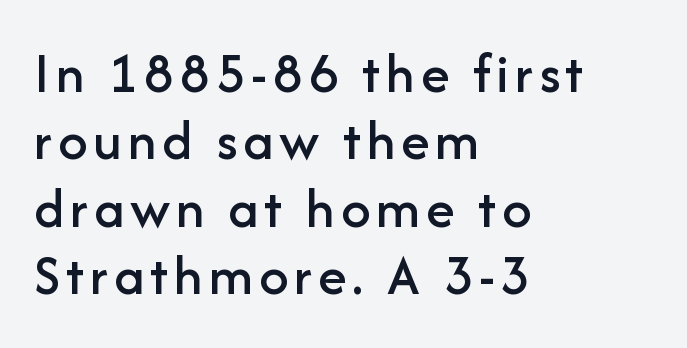
Tall strokes in this sample are plumb rather than angled. This sample has the flowing, uneven cadence of proportional lettering. Rule under the text: the space is simply empty. Observe the absence of serifs on each vertical stroke in this sample. Where is the straight margin? On the left.
